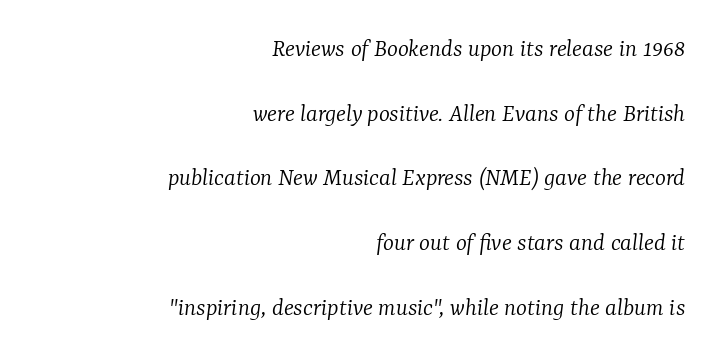
The strokes are not fattened; the text isn't bold. Every character sits at an angle, as italics do. Teacher's note: observe the even right margin — that is flush-right alignment. Words float on clear page, feet unadorned. The passage shown has conventional tracking throughout.
